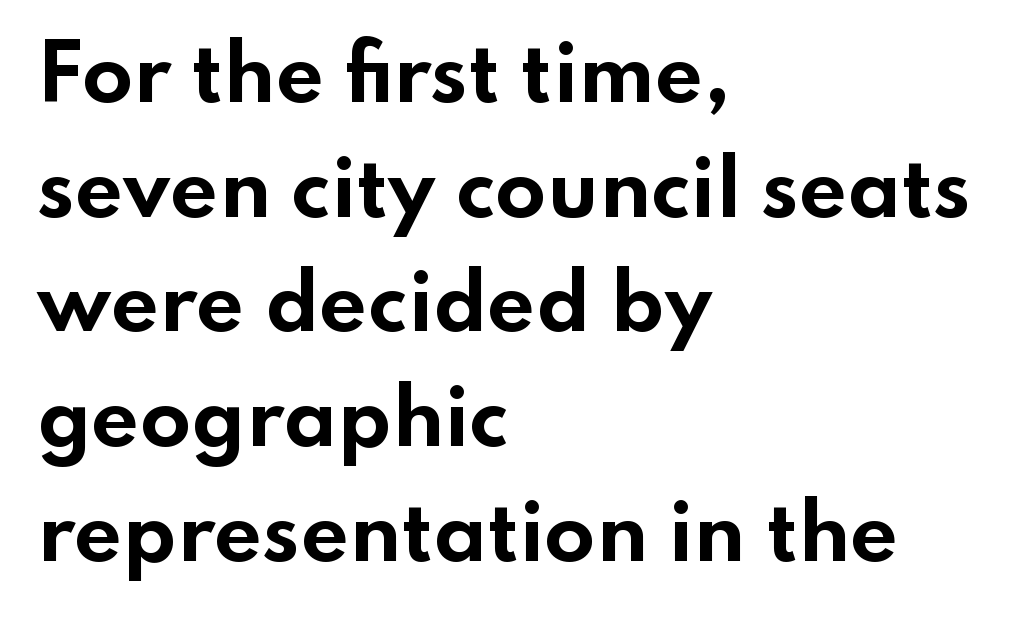
{"serif": "no", "italic": "no", "bold": "yes", "weight": "bold", "width": "wide", "stroke_contrast": "low", "x_height": "small", "monospaced": "no", "underline": "no", "align": "left", "line_spacing": "normal", "line_spacing_ratio": 1.53, "letter_spacing": "normal", "letter_spacing_em": 0.0, "glyph_px": 75}
